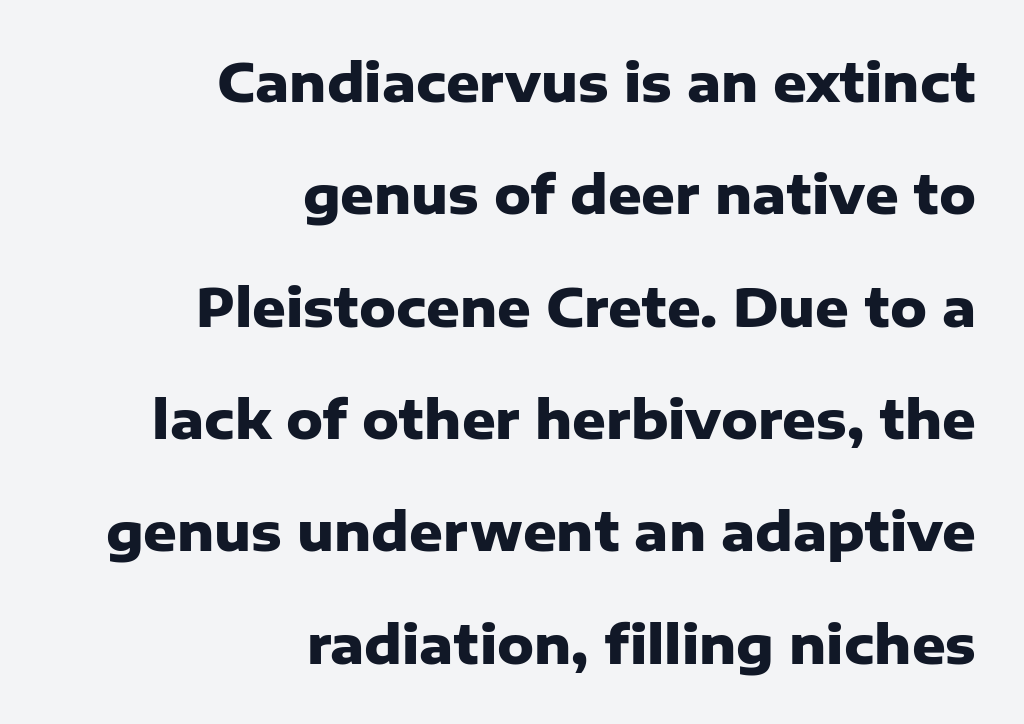
A typesetter would call this proportional, since set widths differ per character. This is roman type, the default non-slanted kind. Where is the straight margin? On the right. Strong, thick strokes mark this as bold type. Reading down the column, the eye jumps a long way to each next line. Descender tails drop into unmarked territory.
